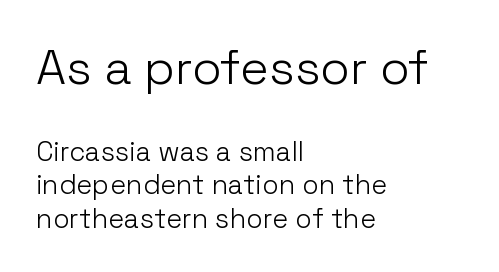
Q: Is the text bold? A: No.
Q: Is the text italic (slanted)? A: No, it is upright.
Q: Is the typeface a serif or a sans-serif typeface? A: Sans-serif.
Q: Is the text underlined? A: No.
Q: How is the paragraph aligned? A: Left-aligned.
Q: Is the spacing between letters normal or unusually wide? A: Normal.
Q: Which block of text is set in a larger size, the first (top) or the second (bottom)? A: The first (top) one.
Q: Width (condensed, normal, or wide)? A: Normal.
Q: Stroke contrast? A: Low.
Q: x-height? A: Medium.
Q: Monospaced? A: No.
